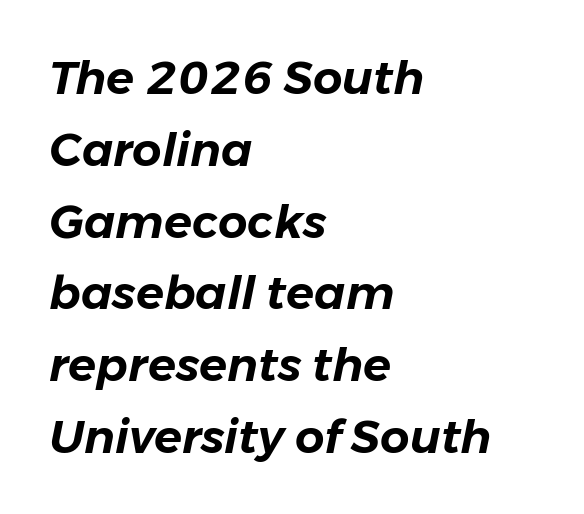
Q: Is the text italic (slanted)? A: Yes, it leans right by about 11 degrees.
Q: Is the text underlined? A: No.
Q: How is the paragraph aligned? A: Left-aligned.
Q: Is the spacing between letters normal or unusually wide? A: Normal.
Q: Is the spacing between lines tight, normal or loose? A: Normal.
Q: Width (condensed, normal, or wide)? A: Normal.
Q: Stroke contrast? A: Low.
Q: x-height? A: Medium.
Q: Monospaced? A: No.
